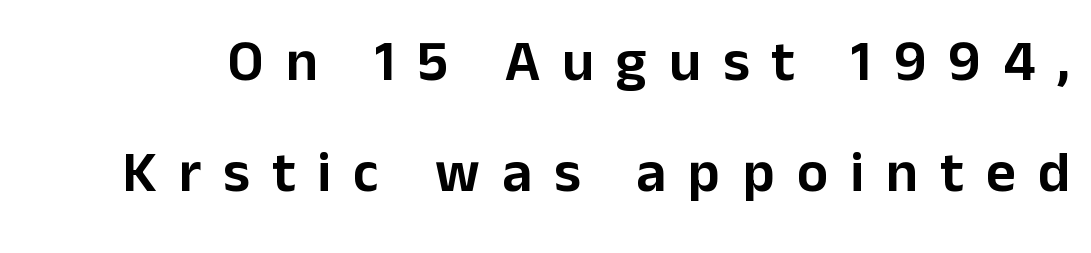
The passage shown is typeset with a sans-serif family. The baseline area is clear. The leading is generous, giving the passage an open texture. When letters stand straight like this, we call the style roman or upright. Varying glyph widths throughout — classic text-font behaviour. Someone cranked the tracking dial way up on this one.
